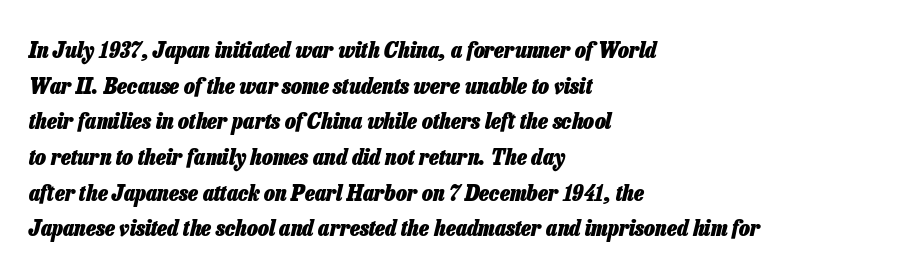
Q: Is the text bold? A: Yes.
Q: Is the text italic (slanted)? A: Yes, it leans right by about 13 degrees.
Q: Is the text underlined? A: No.
Q: How is the paragraph aligned? A: Left-aligned.
Q: Is the spacing between letters normal or unusually wide? A: Normal.
Q: Is the spacing between lines tight, normal or loose? A: Normal.
